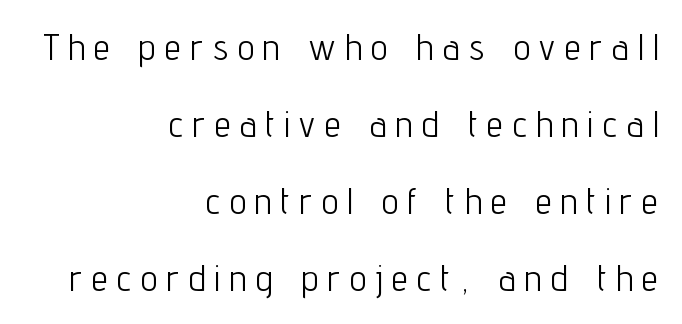
The image shows 37 px light, condensed sans-serif type, upright; set right-aligned, loose line spacing (2.08x), unusually wide letter spacing (+0.26 em), not underlined; low stroke contrast and a medium x-height.
